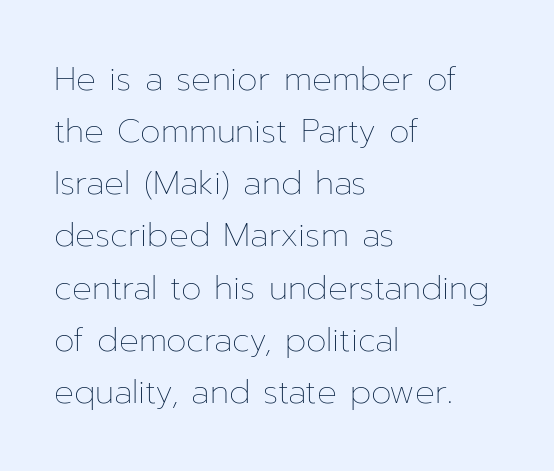
The gaps between neighbouring characters are ordinary and unremarkable. Horizontal alignment here is leftward, the default for most running prose. Is this a fixed-width face? No — the glyphs have proportional, varying widths. The foot of each line stays bare and open.
